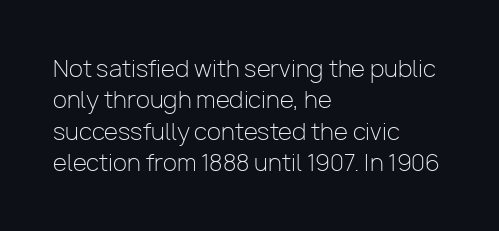
Q: Is the text bold? A: No.
Q: Is the text italic (slanted)? A: No, it is upright.
Q: Is the text underlined? A: No.
Q: How is the paragraph aligned? A: Left-aligned.
Q: Is the spacing between letters normal or unusually wide? A: Normal.
Q: Is the spacing between lines tight, normal or loose? A: Normal.
